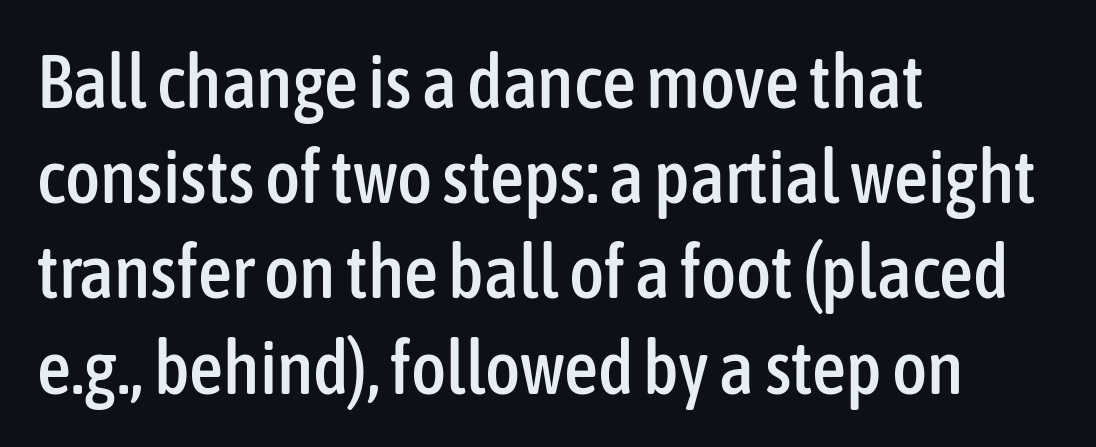
The image shows 75 px condensed sans-serif type, upright; set left-aligned, normal line spacing (1.27x), normal letter spacing, not underlined; low stroke contrast and a medium x-height.
